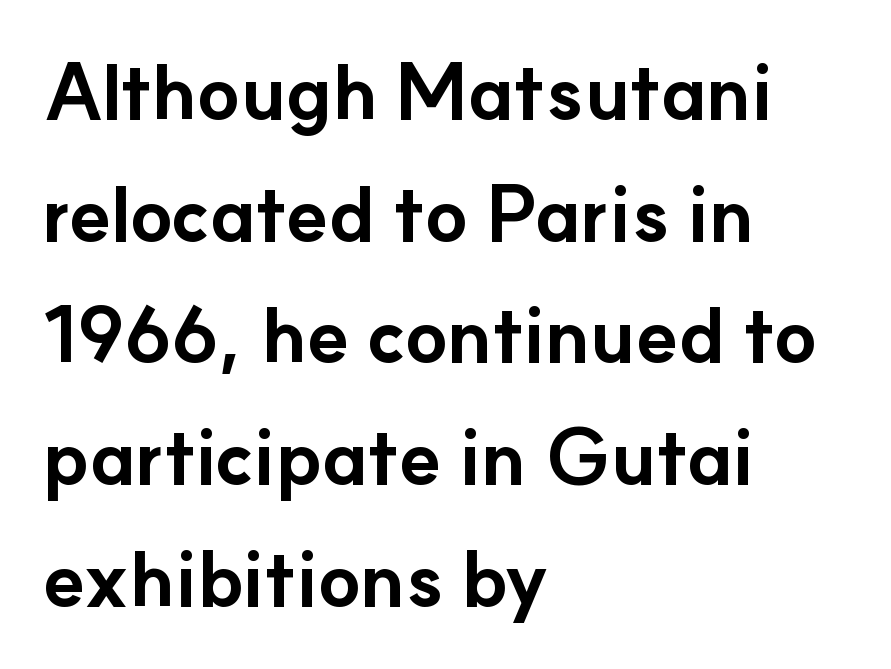
The image shows 77 px bold sans-serif type, upright; set left-aligned, normal line spacing (1.58x), normal letter spacing, not underlined; low stroke contrast and a small x-height.
